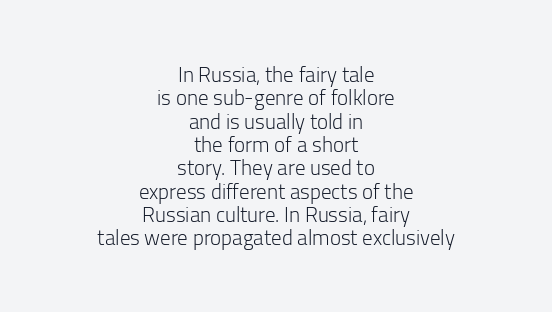
What stands out about the letter spacing? Nothing — it is the standard amount. Each row of text sits above clean, open space. Unlike italic type, these characters show no tilt at all. This sample trades vertical openness for compactness between lines. Vertical stems look standard width or narrower in stroke.
